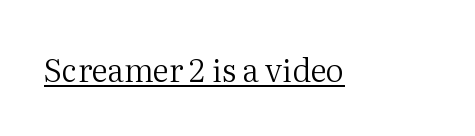
The image shows 32 px regular-weight serif type, upright; set normal letter spacing, underlined; medium stroke contrast and a medium x-height.
